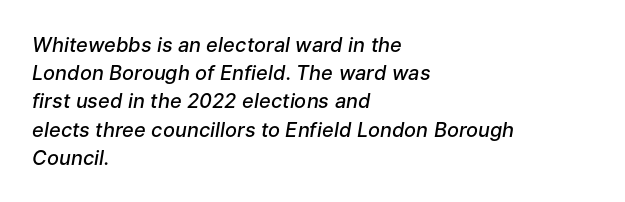
{"italic": "yes", "lean": "right", "slant_degrees": 9, "bold": "semi", "underline": "no", "align": "left", "line_spacing": "normal", "line_spacing_ratio": 1.41, "letter_spacing": "normal", "letter_spacing_em": 0.0, "glyph_px": 20}
